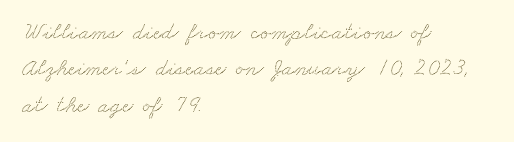
Q: Is the text underlined? A: No.
Q: How is the paragraph aligned? A: Left-aligned.
Q: Is the spacing between letters normal or unusually wide? A: Normal.
Q: Is the spacing between lines tight, normal or loose? A: Normal.
